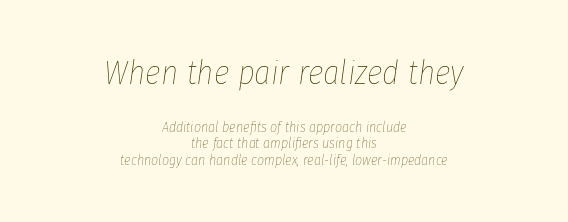
{"italic": "yes", "lean": "right", "slant_degrees": 8, "bold": "no", "weight": "thin", "width": "condensed", "stroke_contrast": "low", "x_height": "medium", "monospaced": "no", "underline": "no", "align": "center", "line_spacing_ratio": 1.17, "letter_spacing": "normal", "letter_spacing_em": 0.0, "larger_block": "first", "size_ratio": 2.36, "glyph_px": 33}
